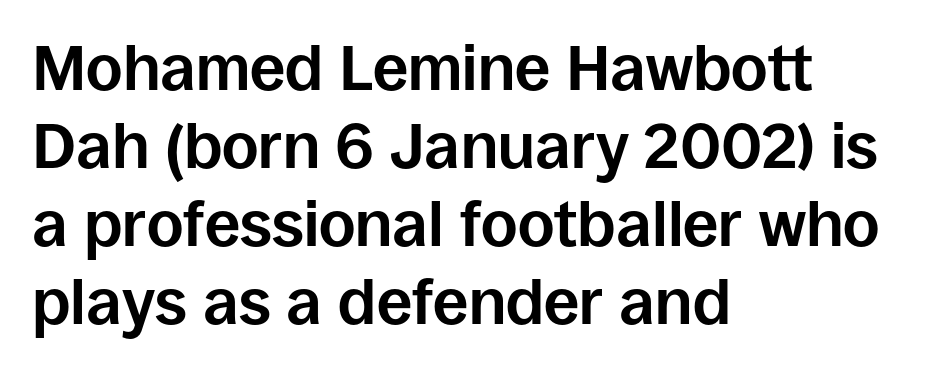
Nothing sits at the stroke ends, so this counts as sans-serif. The words here are not underlined. Each letter keeps its own natural width here, so spacing adapts to shape. This is the regular roman posture of the typeface.
